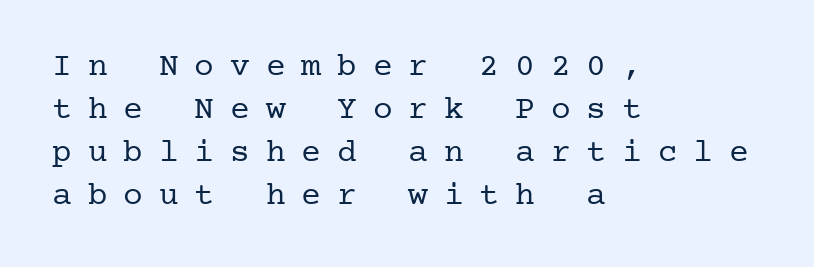
The image shows 33 px regular-weight serif type, upright; set left-aligned, normal line spacing (1.3x), unusually wide letter spacing (+0.48 em), not underlined; low stroke contrast and a medium x-height.
